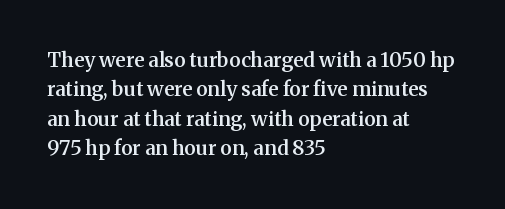
Q: Is the text bold? A: Semi-bold.
Q: Is the text italic (slanted)? A: No, it is upright.
Q: Is the text underlined? A: No.
Q: How is the paragraph aligned? A: Left-aligned.
Q: Is the spacing between letters normal or unusually wide? A: Normal.
Q: Is the spacing between lines tight, normal or loose? A: Normal.
